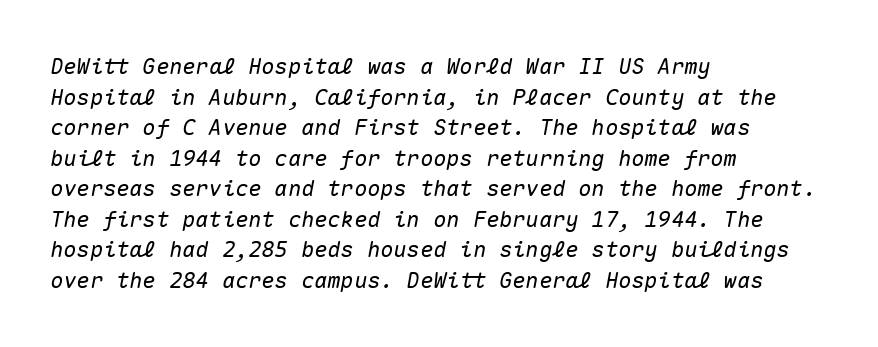
The image shows 22 px text type, italic (leaning right); set left-aligned, normal line spacing (1.39x), normal letter spacing, not underlined.
